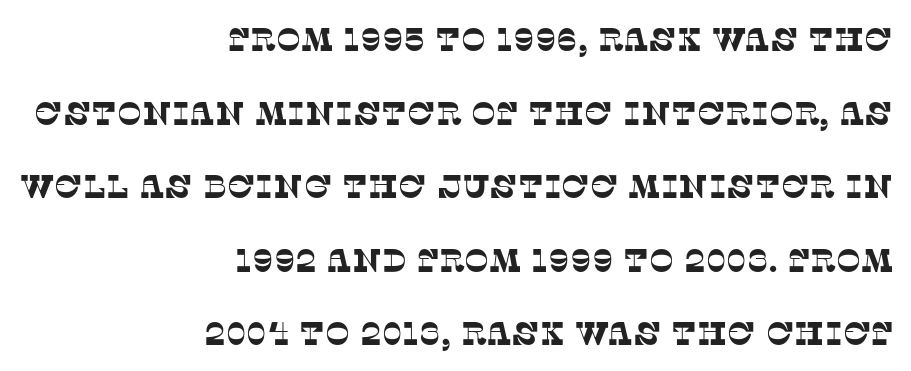
{"serif": "yes", "width": "normal", "stroke_contrast": "low", "x_height": "large", "monospaced": "no", "underline": "no", "align": "right", "line_spacing": "loose", "line_spacing_ratio": 2.23, "letter_spacing": "normal", "letter_spacing_em": 0.0, "glyph_px": 33}
